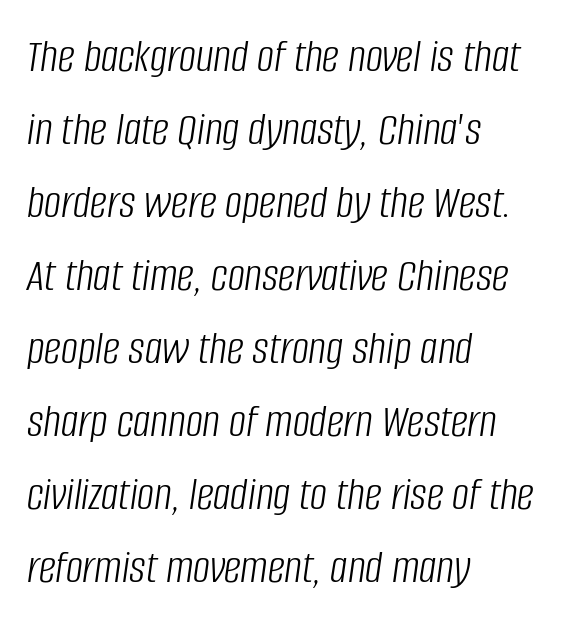
Is the stroke heavy? The answer is a plain regular-or-lighter. Evenly set lines give the paragraph a standard silhouette. Think of a printed novel: that variable character pitch is what you see here. Honestly, there is no underline to notice here at all.
